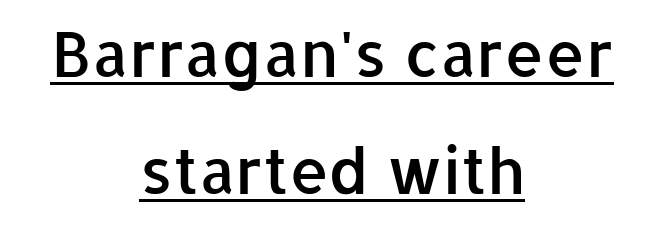
The image shows 63 px semibold sans-serif type, upright; set centered, line spacing 1.86x, normal letter spacing, underlined; low stroke contrast and a medium x-height.
